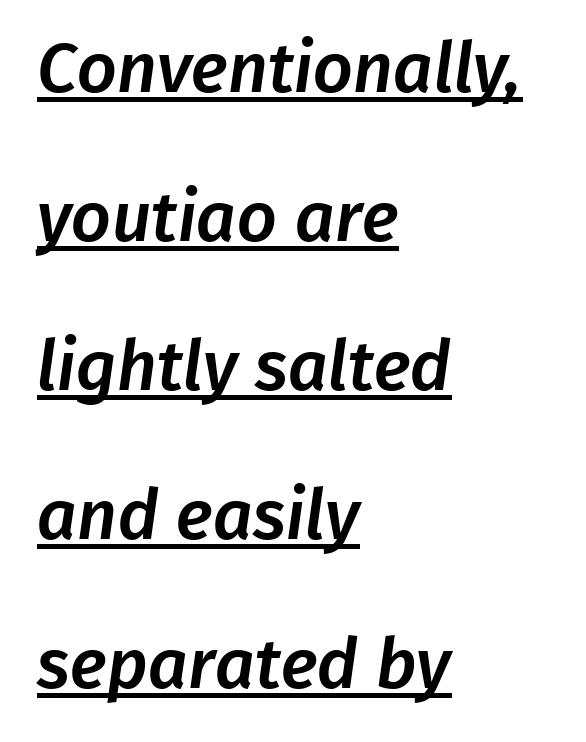
Q: Is the typeface a serif or a sans-serif typeface? A: Sans-serif.
Q: Is the text underlined? A: Yes.
Q: How is the paragraph aligned? A: Left-aligned.
Q: Is the spacing between letters normal or unusually wide? A: Normal.
Q: Is the spacing between lines tight, normal or loose? A: Loose.
Q: Width (condensed, normal, or wide)? A: Normal.
Q: Stroke contrast? A: Low.
Q: x-height? A: Medium.
Q: Monospaced? A: No.
